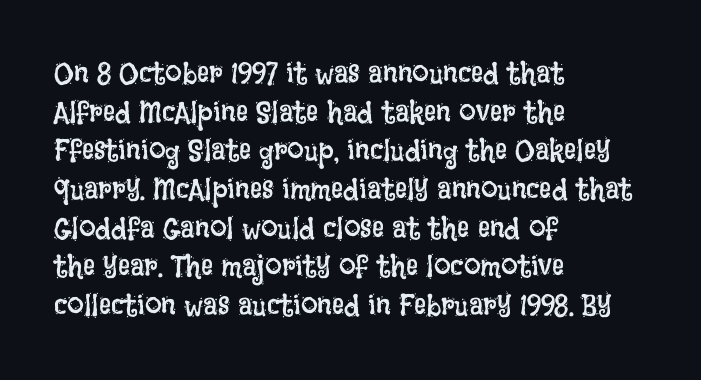
The lettering stays uniformly vertical, giving the passage a roman look. No extra tracking has been applied to these lines. The letterforms sit at book weight or below. If you drew a ruler down the left edge, every line would touch it. Clear beneath every line of the passage.
